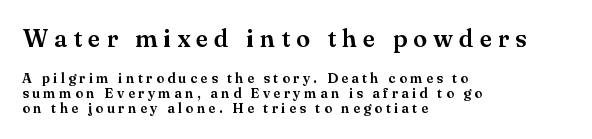
Line beginnings align vertically; line endings do not. The letters are spread apart with noticeably loose tracking. No italicization has been applied; the sample stays upright. The face used here appears at its bigger size in the upper chunk.
